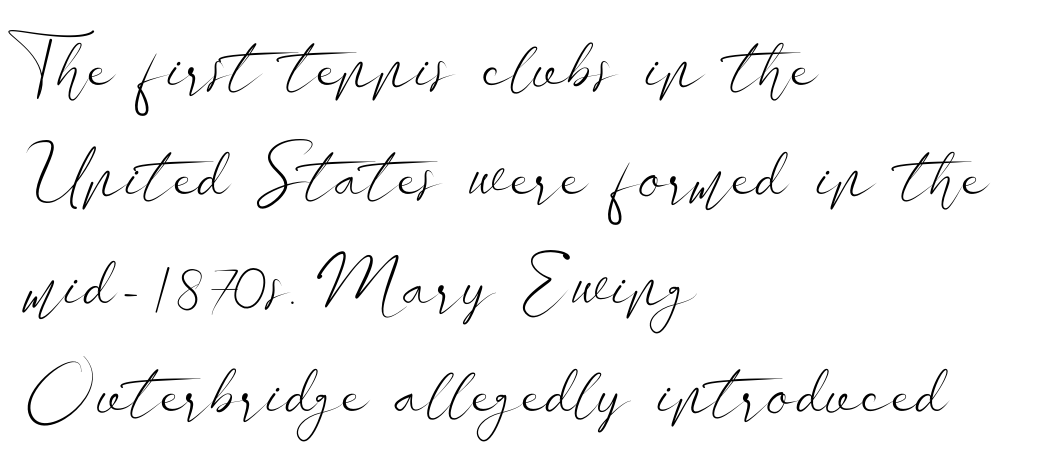
Bold? No — there's no thickening of the strokes. Each letter keeps its own natural width here, so spacing adapts to shape. These lines stack with their left ends in a neat column. The text was rendered using a sans face with plain stroke endings. Reading down the column, the eye jumps a familiar distance to each next line. The tracking reads as untouched default to a designer's eye.
